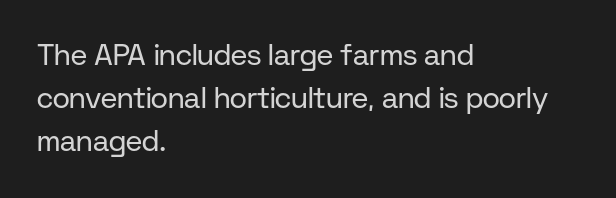
The image shows 29 px regular-weight sans-serif type, upright; set left-aligned, normal line spacing (1.48x), normal letter spacing, not underlined; low stroke contrast and a medium x-height.
